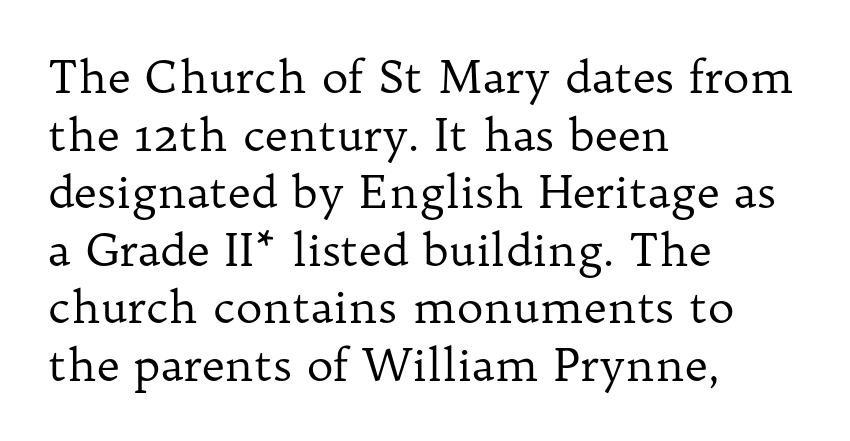
Q: Is the text bold? A: No.
Q: Is the text italic (slanted)? A: No, it is upright.
Q: Is the typeface a serif or a sans-serif typeface? A: Serif.
Q: Is the text underlined? A: No.
Q: How is the paragraph aligned? A: Left-aligned.
Q: Is the spacing between letters normal or unusually wide? A: Normal.
Q: Is the spacing between lines tight, normal or loose? A: Normal.
Q: Width (condensed, normal, or wide)? A: Normal.
Q: Stroke contrast? A: Low.
Q: x-height? A: Medium.
Q: Monospaced? A: No.
